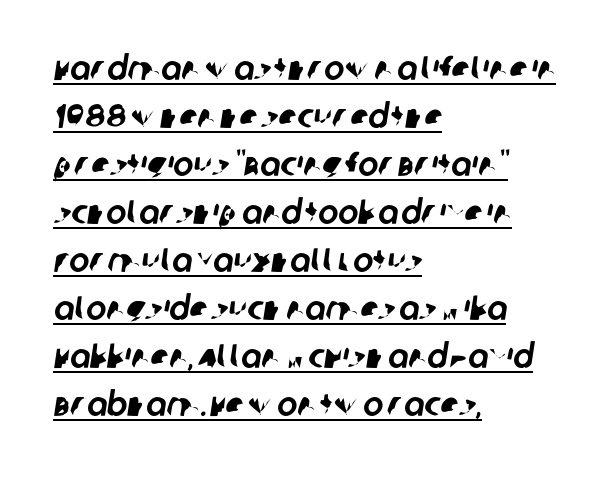
The image shows 34 px sans-serif type; set left-aligned, normal line spacing (1.41x), normal letter spacing, underlined; low stroke contrast and a large x-height.
